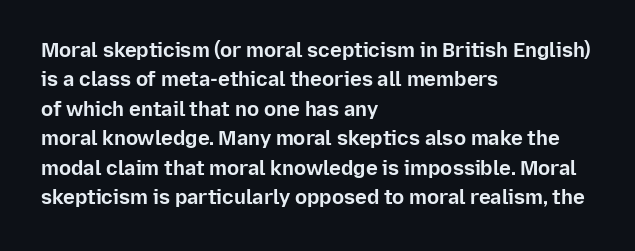
{"italic": "no", "bold": "yes", "underline": "no", "align": "left", "line_spacing": "normal", "line_spacing_ratio": 1.47, "letter_spacing": "normal", "letter_spacing_em": 0.0, "glyph_px": 20}
